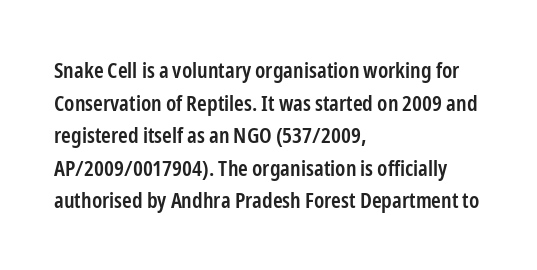
Short and long lines alike share a common starting point at left. Quick note: not italic, upright. In terms of leading, this rendering sits right in the middle. The gap between lines stays unmarked.
